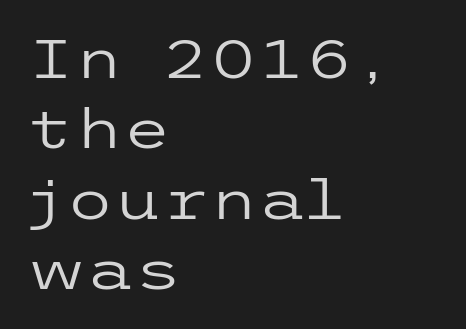
Nobody touched the tracking dial on this one. These lines are set flush left with a ragged right edge. Caption: face not bold, strokes unweighted. The designer went with a sans here, leaving each stem footless. Posture: upright roman. Beneath every word, the page is bare.
